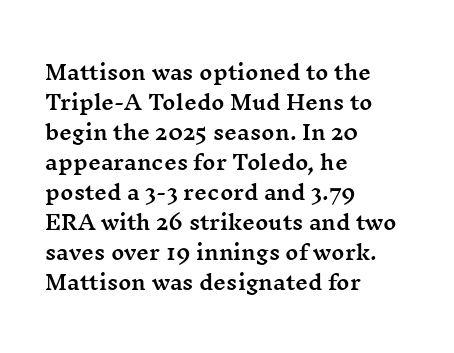
The image shows 20 px text type, upright; set left-aligned, normal line spacing (1.5x), normal letter spacing, not underlined.
